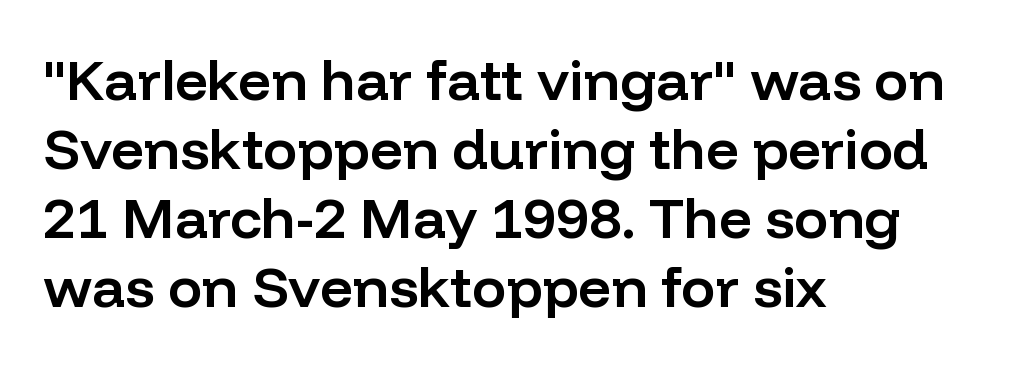
What stands out about the letter spacing? Nothing — it is the standard amount. Varying glyph widths throughout — classic text-font behaviour. Stroke thickness is moderately raised; the sample reads as semibold. This sample uses a sans-serif face. A typesetter would mark this as roman, not italic.
